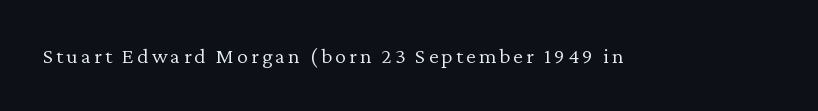
Q: Is the text bold? A: No.
Q: Is the text italic (slanted)? A: No, it is upright.
Q: Is the text underlined? A: No.
